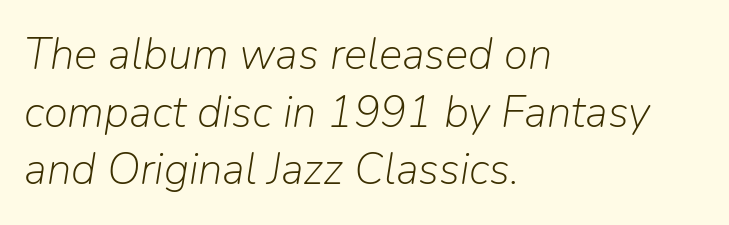
Weight: in the light-to-regular range. Here the designer chose a conventional face with non-uniform glyph widths. Check under the words: just untouched page. The designer left line spacing at the default. If you drew a ruler down the left edge, every line would touch it.
